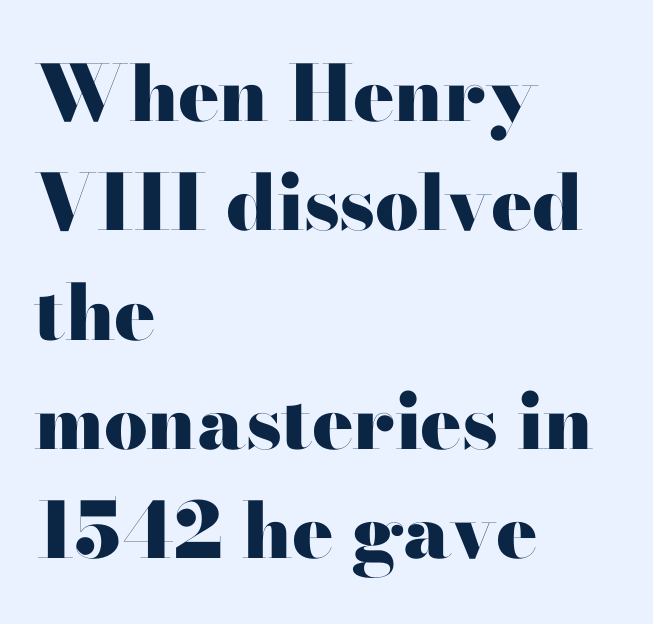
{"serif": "yes", "italic": "no", "bold": "yes", "weight": "heavy", "width": "wide", "stroke_contrast": "high", "x_height": "small", "monospaced": "no", "underline": "no", "align": "left", "line_spacing": "normal", "line_spacing_ratio": 1.42, "letter_spacing": "normal", "letter_spacing_em": 0.0, "glyph_px": 77}
